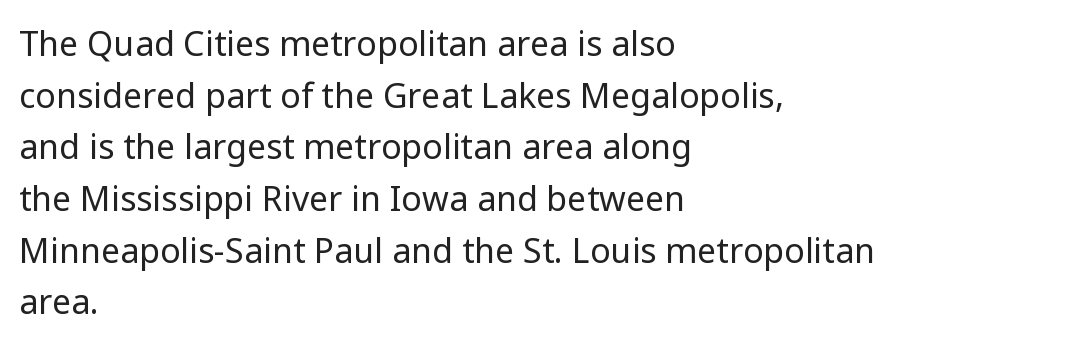
Q: Is the text bold? A: No.
Q: Is the text italic (slanted)? A: No, it is upright.
Q: Is the typeface a serif or a sans-serif typeface? A: Sans-serif.
Q: Is the text underlined? A: No.
Q: How is the paragraph aligned? A: Left-aligned.
Q: Is the spacing between letters normal or unusually wide? A: Normal.
Q: Is the spacing between lines tight, normal or loose? A: Normal.
Q: Width (condensed, normal, or wide)? A: Normal.
Q: Stroke contrast? A: Low.
Q: x-height? A: Medium.
Q: Monospaced? A: No.
